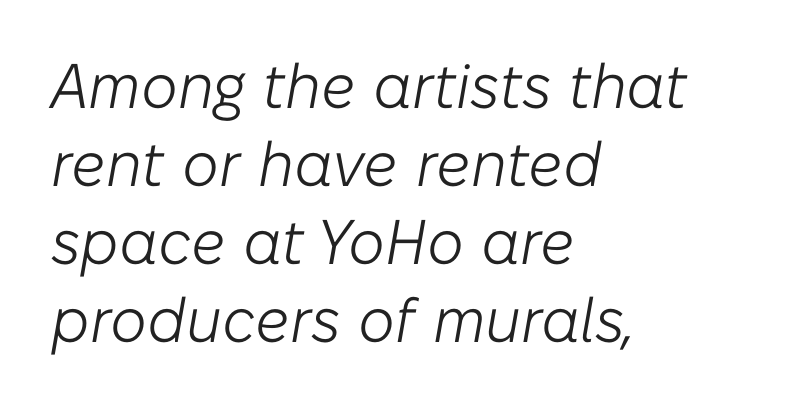
{"italic": "yes", "lean": "right", "slant_degrees": 10, "bold": "no", "weight": "light", "width": "normal", "stroke_contrast": "low", "x_height": "medium", "monospaced": "no", "underline": "no", "align": "left", "line_spacing_ratio": 1.24, "letter_spacing": "normal", "letter_spacing_em": 0.0, "glyph_px": 63}
